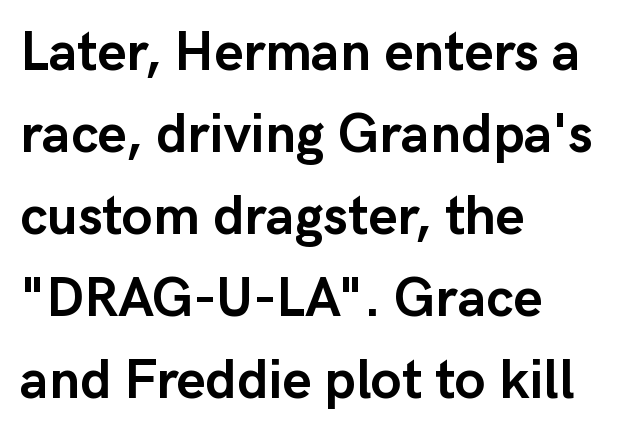
This rendering features lettering with no underline. The text block is weighted toward the left margin, trailing off unevenly rightward. The lettering holds an erect, upright posture throughout. Character widths vary here, with narrow letters taking less room than wide ones. Interline gaps are of average width in this sample. Strong, thick strokes mark this as bold type.
